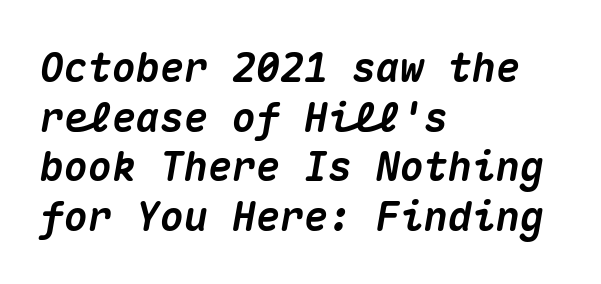
The horizontal fit of the characters is conventional and even. The strokes are fattened all the way to bold. Think of a typewriter: that constant character pitch is what you see here. When letters slant like this, we call the style italic.
